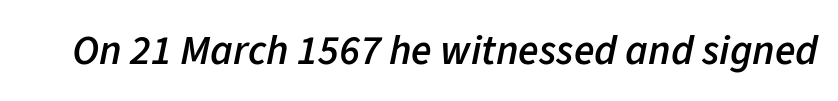
Q: Is the text bold? A: Semi-bold.
Q: Is the text italic (slanted)? A: Yes, it leans right by about 11 degrees.
Q: Is the text underlined? A: No.
Q: Is the spacing between letters normal or unusually wide? A: Normal.
Q: Width (condensed, normal, or wide)? A: Normal.
Q: Stroke contrast? A: Low.
Q: x-height? A: Medium.
Q: Monospaced? A: No.
